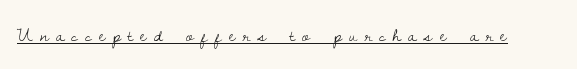
A light-to-regular cut is what we see here. Is the letter spacing exaggerated? Yes — the characters are pushed far apart. Decoration check: the copy is underlined.
